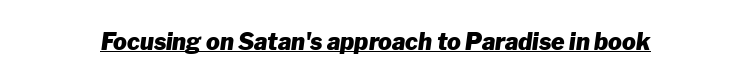
Q: Is the text bold? A: Yes.
Q: Is the text italic (slanted)? A: Yes, it leans right by about 8 degrees.
Q: Is the text underlined? A: Yes.
Q: Is the spacing between letters normal or unusually wide? A: Normal.
